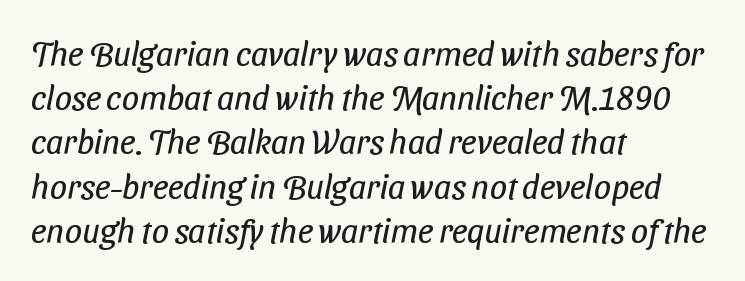
Quick note: underline off. Students, note that the glyphs here touch the page at normal intervals. This sample uses a sans-serif face. Line starts are locked; line ends wander. Vertical stems look standard width or narrower in stroke.
